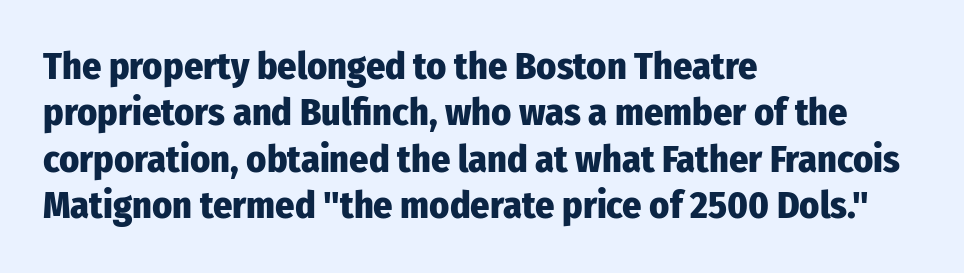
The image shows 38 px heavy, condensed sans-serif type, upright; set left-aligned, line spacing 1.22x, normal letter spacing, not underlined; low stroke contrast and a medium x-height.
